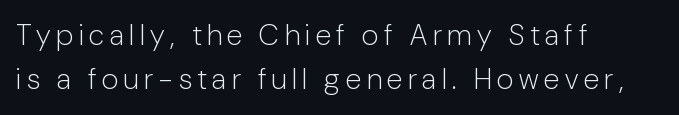
The cut favours lightness, reaching ordinary text weight at its darkest. Note the varied advance widths — an 'i' is clearly narrower than an 'm'. This rendering uses left alignment, leaving the right contour irregular. The glyphs in this specimen are sans serif. Has an underline been added? It has not.
